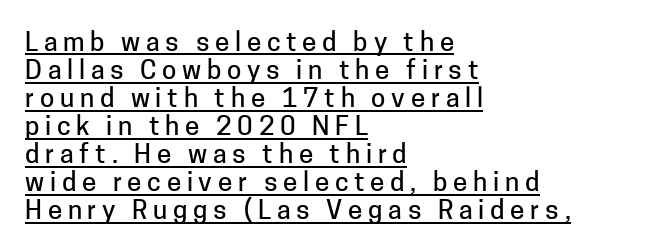
The text block is weighted toward the left margin, trailing off unevenly rightward. Unlike italic type, these characters show no tilt at all. Line spacing here is tight. Underline: present. Characters follow at a spacing far wider than the type designer built in.
